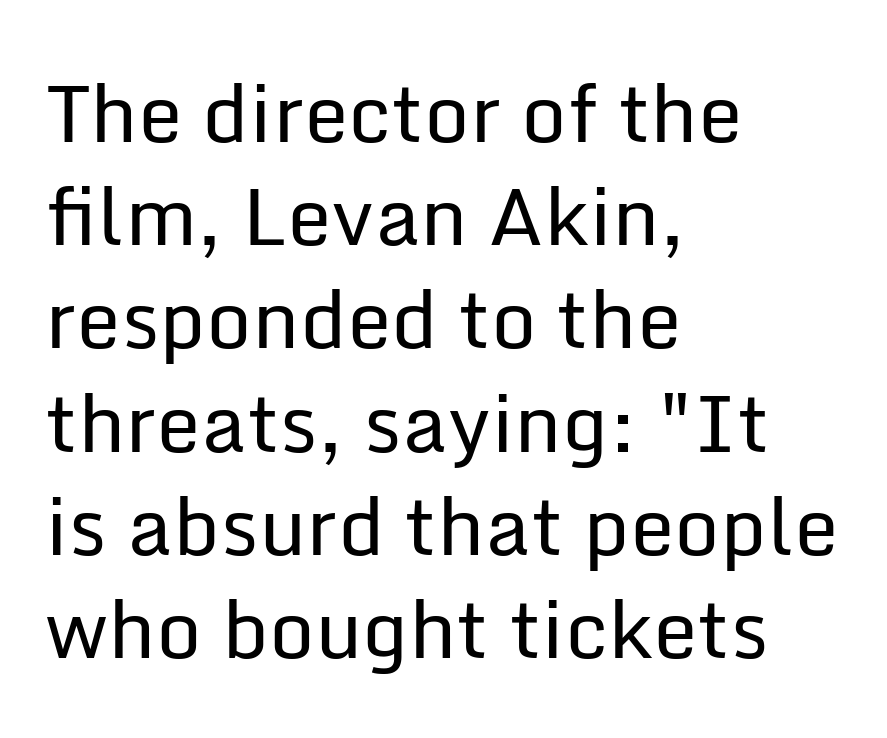
Examine the stroke ends and you'll find no serifs. In terms of posture, this sample is upright. Check the space under the baseline: it is left empty. Line beginnings align vertically; line endings do not. The typeface has the unassuming heft of standard copy or less.
